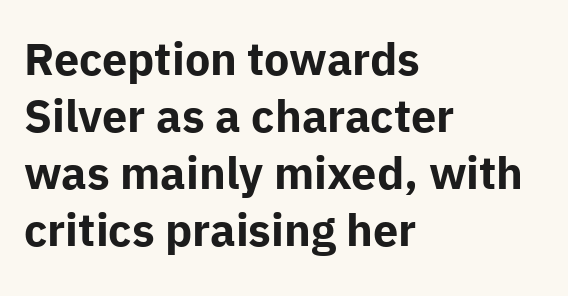
{"serif": "no", "italic": "no", "bold": "yes", "weight": "bold", "width": "normal", "stroke_contrast": "low", "x_height": "medium", "monospaced": "no", "underline": "no", "align": "left", "line_spacing": "normal", "line_spacing_ratio": 1.27, "letter_spacing": "normal", "letter_spacing_em": 0.0, "glyph_px": 45}
